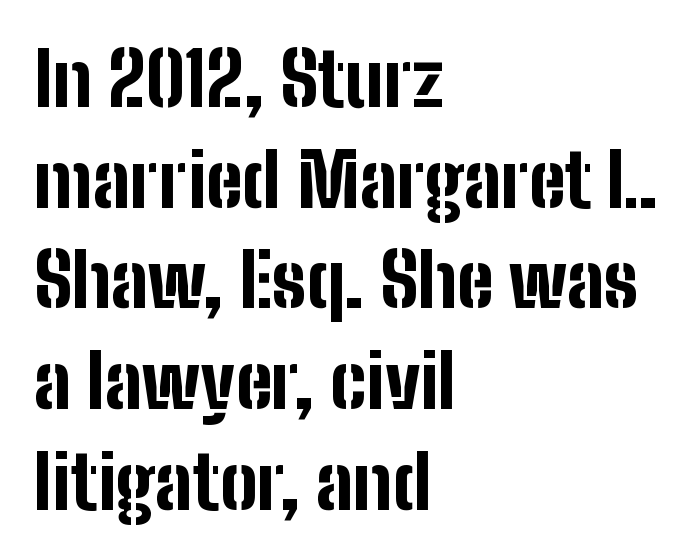
Q: Is the text bold? A: Yes.
Q: Is the text italic (slanted)? A: No, it is upright.
Q: Is the typeface a serif or a sans-serif typeface? A: Sans-serif.
Q: Is the text underlined? A: No.
Q: How is the paragraph aligned? A: Left-aligned.
Q: Is the spacing between letters normal or unusually wide? A: Normal.
Q: Is the spacing between lines tight, normal or loose? A: Normal.
Q: Width (condensed, normal, or wide)? A: Condensed.
Q: Stroke contrast? A: Low.
Q: x-height? A: Medium.
Q: Monospaced? A: No.
